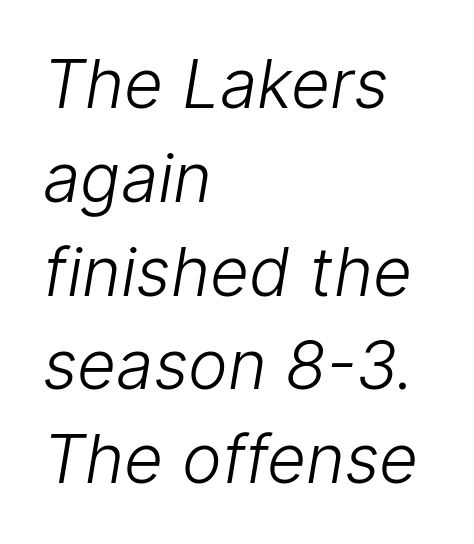
Q: Is the text bold? A: No.
Q: Is the typeface a serif or a sans-serif typeface? A: Sans-serif.
Q: Is the text underlined? A: No.
Q: How is the paragraph aligned? A: Left-aligned.
Q: Is the spacing between letters normal or unusually wide? A: Normal.
Q: Is the spacing between lines tight, normal or loose? A: Normal.
Q: Width (condensed, normal, or wide)? A: Normal.
Q: Stroke contrast? A: Low.
Q: x-height? A: Medium.
Q: Monospaced? A: No.
